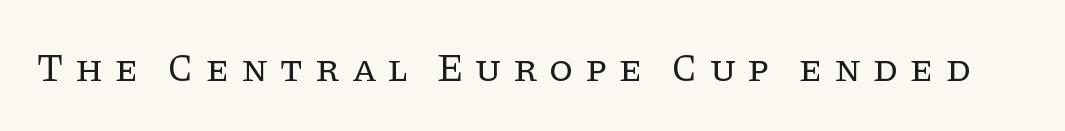
Q: Is the text bold? A: No.
Q: Is the text italic (slanted)? A: No, it is upright.
Q: Is the typeface a serif or a sans-serif typeface? A: Serif.
Q: Is the text underlined? A: No.
Q: Is the spacing between letters normal or unusually wide? A: Unusually wide.
Q: Width (condensed, normal, or wide)? A: Normal.
Q: Stroke contrast? A: Low.
Q: x-height? A: Large.
Q: Monospaced? A: No.
